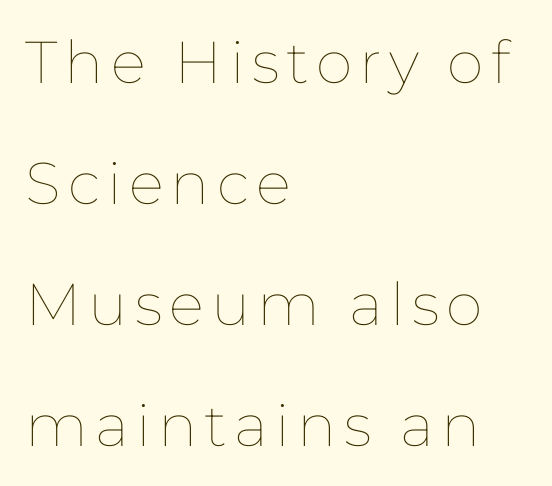
The image shows 59 px thin type, upright; set left-aligned, loose line spacing (2.05x), not underlined; low stroke contrast and a medium x-height.
